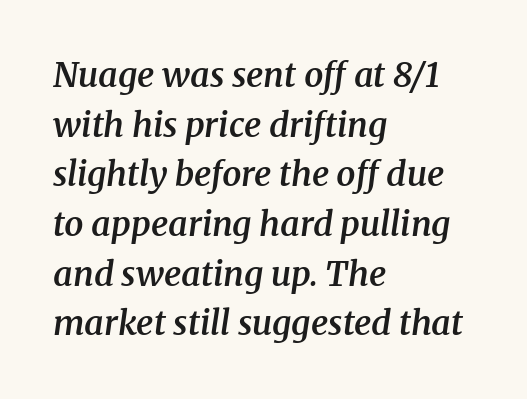
The image shows 34 px semibold serif type, italic (leaning right); set left-aligned, normal line spacing (1.46x), normal letter spacing, not underlined; medium stroke contrast and a medium x-height.
